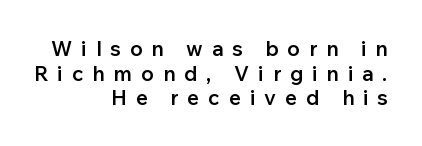
Q: Is the text bold? A: Semi-bold.
Q: Is the text italic (slanted)? A: No, it is upright.
Q: Is the text underlined? A: No.
Q: How is the paragraph aligned? A: Right-aligned.
Q: Is the spacing between letters normal or unusually wide? A: Unusually wide.
